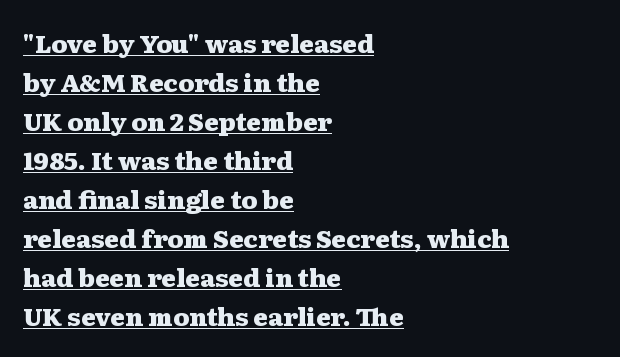
Q: Is the text bold? A: Yes.
Q: Is the text italic (slanted)? A: No, it is upright.
Q: Is the text underlined? A: Yes.
Q: How is the paragraph aligned? A: Left-aligned.
Q: Is the spacing between letters normal or unusually wide? A: Normal.
Q: Is the spacing between lines tight, normal or loose? A: Normal.
